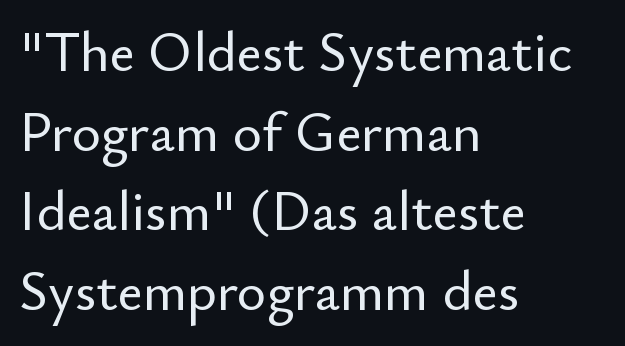
The type is set solid horizontally, with unmodified tracking. Leading: standard. Decoration check: the copy has no underline. Characters remain perfectly vertical along every line.
